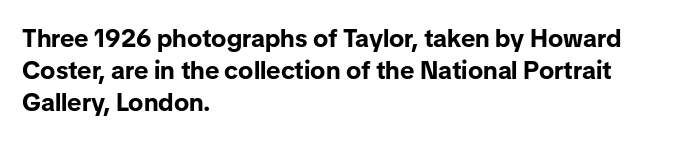
Q: Is the text bold? A: Yes.
Q: Is the text italic (slanted)? A: No, it is upright.
Q: Is the text underlined? A: No.
Q: How is the paragraph aligned? A: Left-aligned.
Q: Is the spacing between letters normal or unusually wide? A: Normal.
Q: Is the spacing between lines tight, normal or loose? A: Normal.
